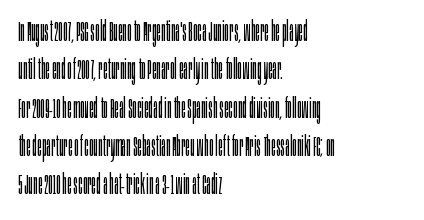
Bare-footed words on every line. The lettering stays uniformly vertical, giving the passage a roman look. Successive baselines arrive at the customary interval. Letters have the restrained weight of plain body copy at most.
